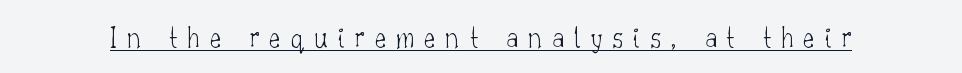
This reads as an unemphasized weight, regular at the heaviest. Display-style spreading of the glyphs; the letterfit is very open. A typographer would call this underscored text. Every stem runs plumb, perpendicular to the baseline.
